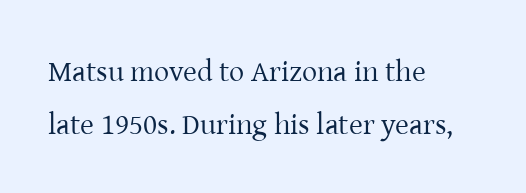
{"serif": "yes", "italic": "no", "bold": "no", "weight": "regular", "width": "normal", "stroke_contrast": "low", "x_height": "medium", "monospaced": "no", "underline": "no", "align": "left", "line_spacing_ratio": 1.76, "letter_spacing": "normal", "letter_spacing_em": 0.0, "glyph_px": 30}
